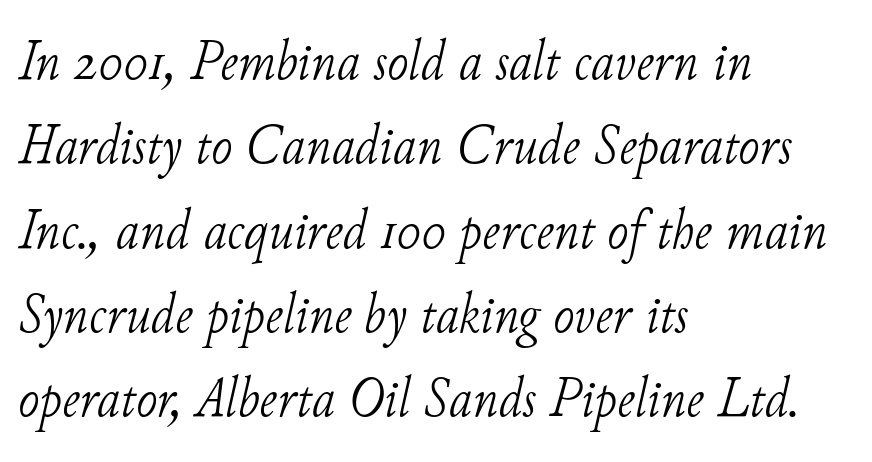
{"serif": "yes", "italic": "yes", "lean": "right", "slant_degrees": 11, "bold": "no", "weight": "light", "width": "normal", "stroke_contrast": "low", "x_height": "small", "monospaced": "no", "underline": "no", "align": "left", "line_spacing": "normal", "line_spacing_ratio": 1.48, "letter_spacing": "normal", "letter_spacing_em": 0.0, "glyph_px": 57}
